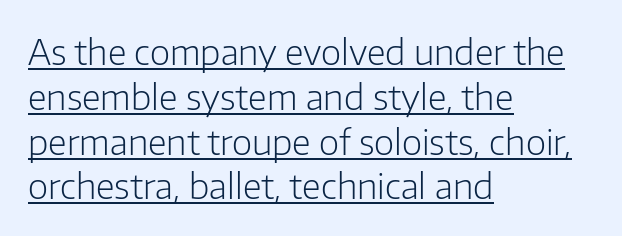
This rendering features underlined lettering. Reading down the column, the eye jumps a familiar distance to each next line. When letters stand straight like this, we call the style roman or upright. Does extra space separate the letters? No, they use regular spacing.
